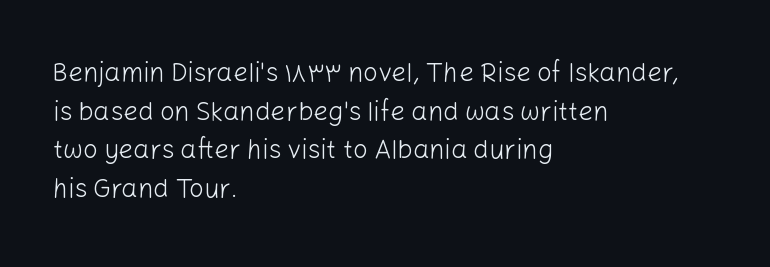
Q: Is the text bold? A: No.
Q: Is the text italic (slanted)? A: No, it is upright.
Q: Is the text underlined? A: No.
Q: How is the paragraph aligned? A: Left-aligned.
Q: Is the spacing between letters normal or unusually wide? A: Normal.
Q: Is the spacing between lines tight, normal or loose? A: Normal.
